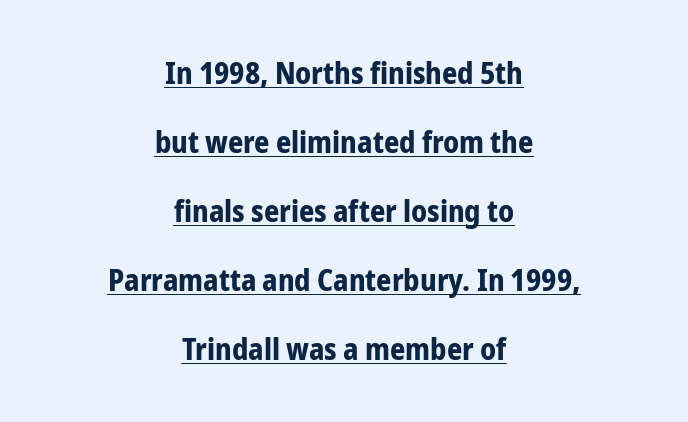
Q: Is the text bold? A: Yes.
Q: Is the text italic (slanted)? A: No, it is upright.
Q: Is the typeface a serif or a sans-serif typeface? A: Sans-serif.
Q: Is the text underlined? A: Yes.
Q: How is the paragraph aligned? A: Centered.
Q: Is the spacing between letters normal or unusually wide? A: Normal.
Q: Is the spacing between lines tight, normal or loose? A: Loose.
Q: Width (condensed, normal, or wide)? A: Condensed.
Q: Stroke contrast? A: Low.
Q: x-height? A: Medium.
Q: Monospaced? A: No.
